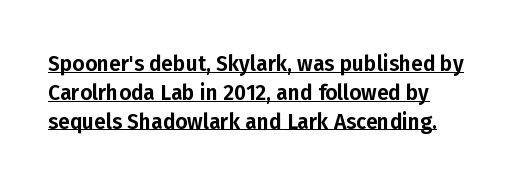
Q: Is the text italic (slanted)? A: No, it is upright.
Q: Is the text underlined? A: Yes.
Q: How is the paragraph aligned? A: Left-aligned.
Q: Is the spacing between letters normal or unusually wide? A: Normal.
Q: Is the spacing between lines tight, normal or loose? A: Normal.
